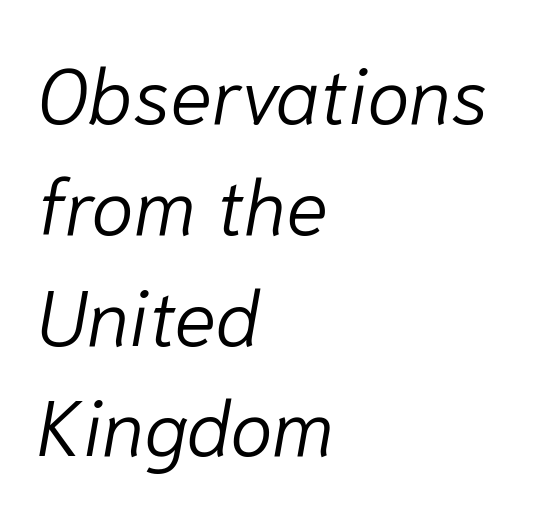
The image shows 78 px light type, italic (leaning right); set left-aligned, normal line spacing (1.42x), normal letter spacing, not underlined; low stroke contrast and a medium x-height.
